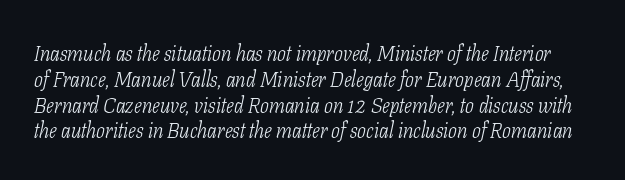
Q: Is the text bold? A: No.
Q: Is the text italic (slanted)? A: Yes, it leans right by about 11 degrees.
Q: Is the text underlined? A: No.
Q: Is the spacing between letters normal or unusually wide? A: Normal.
